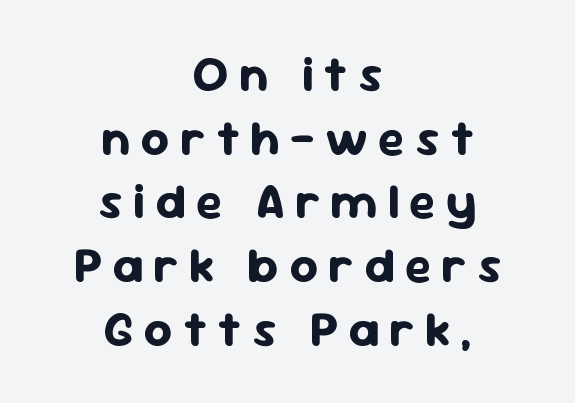
{"serif": "no", "italic": "no", "bold": "yes", "weight": "bold", "width": "normal", "stroke_contrast": "low", "x_height": "medium", "monospaced": "no", "underline": "no", "align": "center", "line_spacing": "normal", "line_spacing_ratio": 1.3, "letter_spacing": "wide", "letter_spacing_em": 0.21, "glyph_px": 49}
